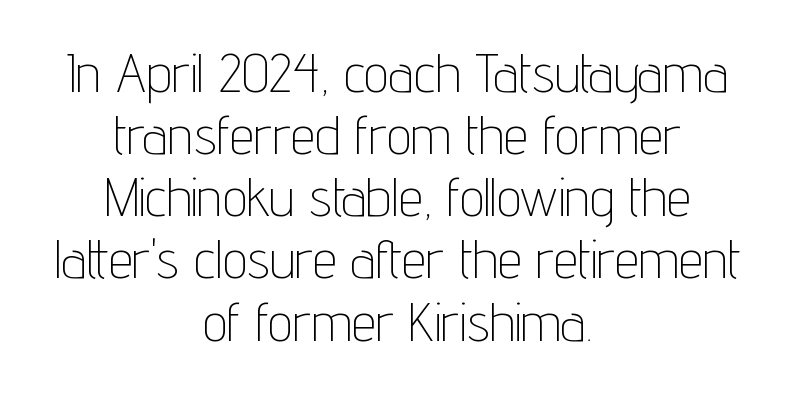
{"serif": "no", "italic": "no", "bold": "no", "weight": "thin", "width": "condensed", "stroke_contrast": "low", "x_height": "medium", "monospaced": "no", "underline": "no", "align": "center", "line_spacing": "tight", "line_spacing_ratio": 1.13, "letter_spacing": "normal", "letter_spacing_em": 0.0, "glyph_px": 55}
